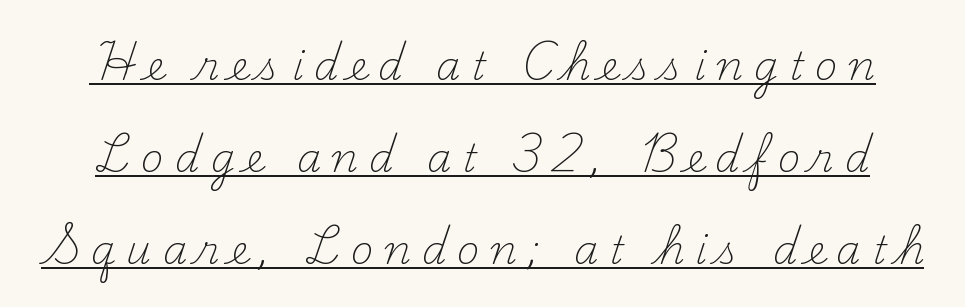
Honestly, the rows look like they've been pulled way apart. Is there an underline? Yes — a line sits under the letters. Note the varied advance widths — an 'i' is clearly narrower than an 'm'.
